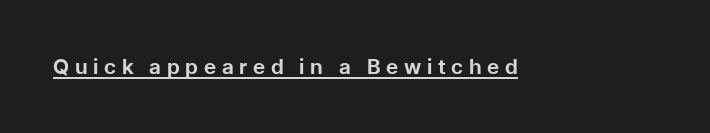
Q: Is the text bold? A: Yes.
Q: Is the text italic (slanted)? A: No, it is upright.
Q: Is the text underlined? A: Yes.
Q: Is the spacing between letters normal or unusually wide? A: Unusually wide.
